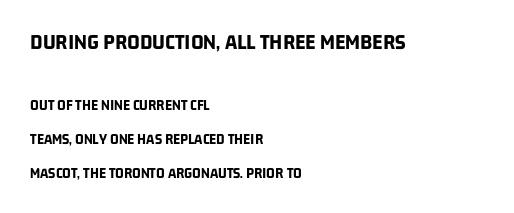
{"bold": "yes", "underline": "no", "align": "left", "line_spacing": "loose", "line_spacing_ratio": 2.25, "letter_spacing": "normal", "letter_spacing_em": 0.0, "larger_block": "first", "size_ratio": 1.47, "glyph_px": 22}
